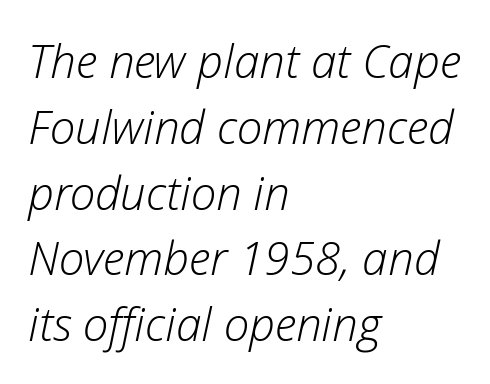
{"italic": "yes", "lean": "right", "slant_degrees": 12, "bold": "no", "weight": "light", "width": "normal", "stroke_contrast": "low", "x_height": "medium", "monospaced": "no", "underline": "no", "align": "left", "line_spacing": "normal", "line_spacing_ratio": 1.43, "letter_spacing": "normal", "letter_spacing_em": 0.0, "glyph_px": 46}
